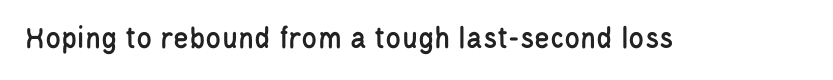
The image shows 32 px condensed sans-serif type, upright; set normal letter spacing, not underlined; low stroke contrast and a large x-height.
